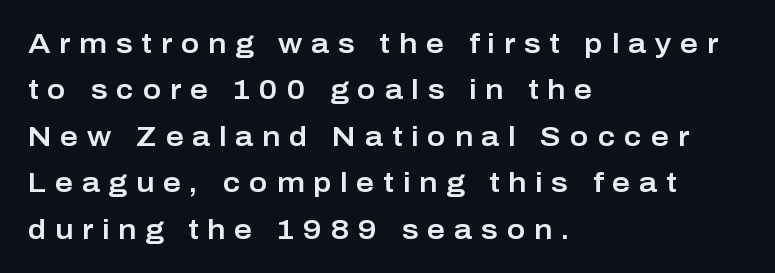
A roman cut, with each character standing at attention. Is the block centered? No — it sits flush against the left margin. Each letter keeps its own natural width here, so spacing adapts to shape. The vertical gap from one line to the next is medium. The rendering shows plain stroke endings on the letterforms — a sans-serif design.
